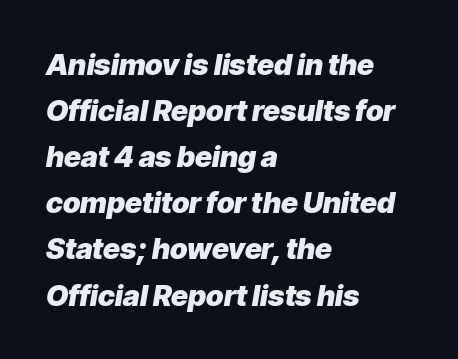
A full-strength bold gives these letters their thick strokes. Evenly set lines give the paragraph a standard silhouette. Anything drawn beneath the words? Only blank space. This sample has the flowing, uneven cadence of proportional lettering.
